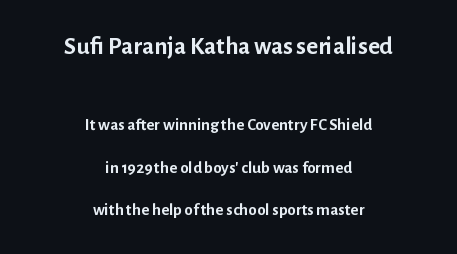
Q: Is the text bold? A: Yes.
Q: Is the text italic (slanted)? A: No, it is upright.
Q: Is the text underlined? A: No.
Q: How is the paragraph aligned? A: Centered.
Q: Is the spacing between letters normal or unusually wide? A: Normal.
Q: Is the spacing between lines tight, normal or loose? A: Loose.
Q: Which block of text is set in a larger size, the first (top) or the second (bottom)? A: The first (top) one.
